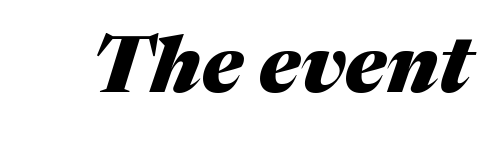
Q: Is the text bold? A: Yes.
Q: Is the text italic (slanted)? A: Yes, it leans right by about 17 degrees.
Q: Is the text underlined? A: No.
Q: Is the spacing between letters normal or unusually wide? A: Normal.
Q: Width (condensed, normal, or wide)? A: Normal.
Q: Stroke contrast? A: Medium.
Q: x-height? A: Medium.
Q: Monospaced? A: No.
